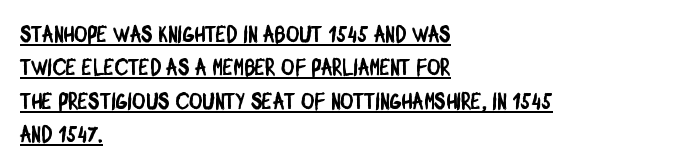
The image shows 23 px text type; set left-aligned, normal line spacing (1.45x), normal letter spacing, underlined.
